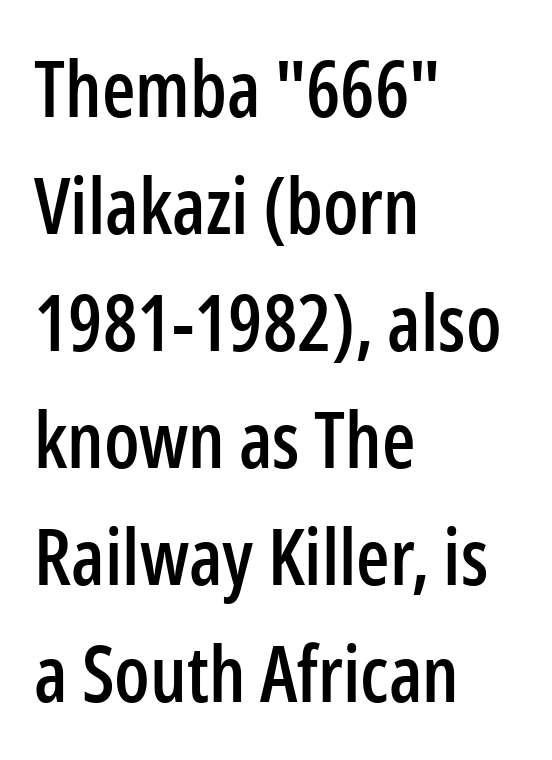
Q: Is the text italic (slanted)? A: No, it is upright.
Q: Is the typeface a serif or a sans-serif typeface? A: Sans-serif.
Q: Is the text underlined? A: No.
Q: How is the paragraph aligned? A: Left-aligned.
Q: Is the spacing between letters normal or unusually wide? A: Normal.
Q: Is the spacing between lines tight, normal or loose? A: Normal.
Q: Width (condensed, normal, or wide)? A: Condensed.
Q: Stroke contrast? A: Low.
Q: x-height? A: Medium.
Q: Monospaced? A: No.
